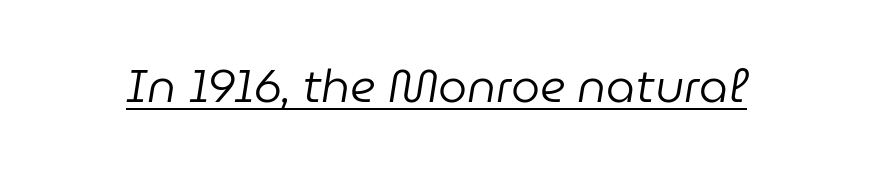
Is this a heavy cut? Hardly; it is regular or lighter. A rule runs beneath these lines of type. The gaps between neighbouring characters are ordinary and unremarkable. Is the type slanted? Yes — the strokes lean at a clear angle.
